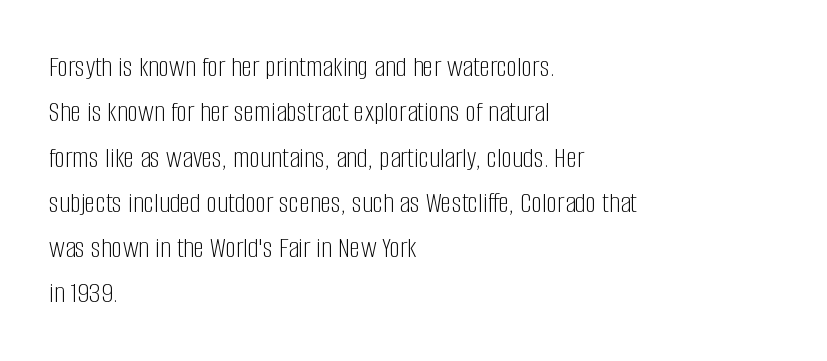
Q: Is the text bold? A: No.
Q: Is the text italic (slanted)? A: No, it is upright.
Q: Is the typeface a serif or a sans-serif typeface? A: Sans-serif.
Q: Is the text underlined? A: No.
Q: How is the paragraph aligned? A: Left-aligned.
Q: Is the spacing between letters normal or unusually wide? A: Normal.
Q: Is the spacing between lines tight, normal or loose? A: Normal.
Q: Width (condensed, normal, or wide)? A: Condensed.
Q: Stroke contrast? A: Low.
Q: x-height? A: Large.
Q: Monospaced? A: No.
